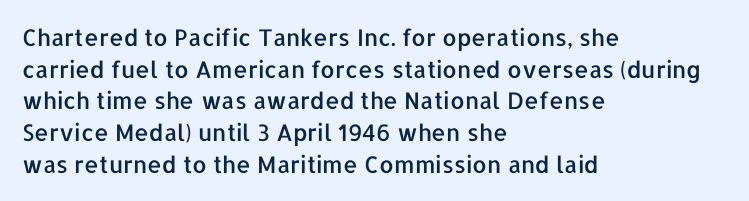
The tracking reads as untouched default to a designer's eye. These lines were composed using upright roman letters. A clean baseline with only descenders dipping below it. The designer left line spacing at the default. The lines are quadded left.
